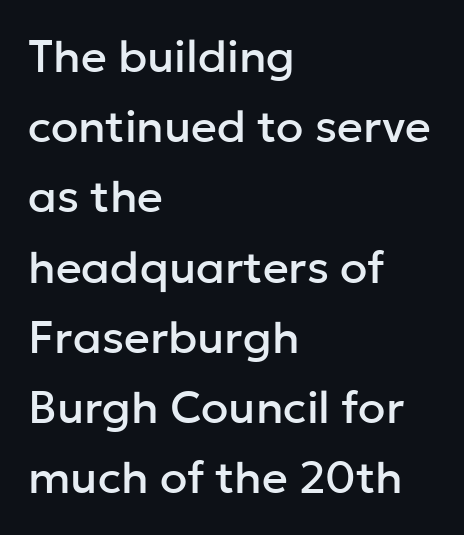
Q: Is the text italic (slanted)? A: No, it is upright.
Q: Is the typeface a serif or a sans-serif typeface? A: Sans-serif.
Q: Is the text underlined? A: No.
Q: How is the paragraph aligned? A: Left-aligned.
Q: Is the spacing between letters normal or unusually wide? A: Normal.
Q: Is the spacing between lines tight, normal or loose? A: Normal.
Q: Width (condensed, normal, or wide)? A: Normal.
Q: Stroke contrast? A: Low.
Q: x-height? A: Medium.
Q: Monospaced? A: No.
